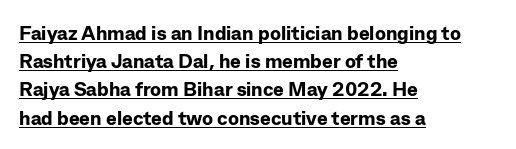
The image shows 20 px bold type, upright; set left-aligned, normal line spacing (1.41x), normal letter spacing, underlined.
